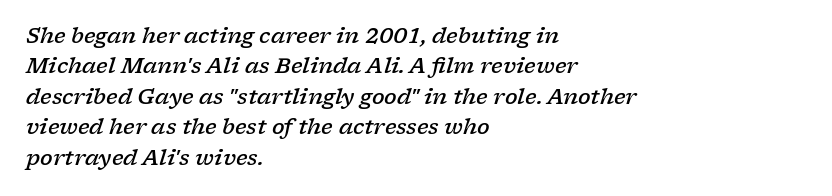
{"italic": "yes", "lean": "right", "slant_degrees": 17, "bold": "semi", "underline": "no", "align": "left", "line_spacing": "normal", "line_spacing_ratio": 1.45, "letter_spacing": "normal", "letter_spacing_em": 0.0, "glyph_px": 21}
